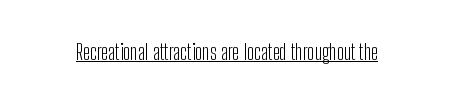
Q: Is the text bold? A: No.
Q: Is the text italic (slanted)? A: No, it is upright.
Q: Is the text underlined? A: Yes.
Q: Is the spacing between letters normal or unusually wide? A: Normal.
